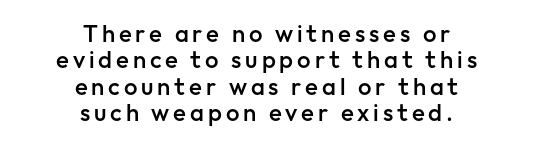
{"italic": "no", "bold": "semi", "underline": "no", "align": "center", "line_spacing": "tight", "line_spacing_ratio": 1.1, "glyph_px": 24}
